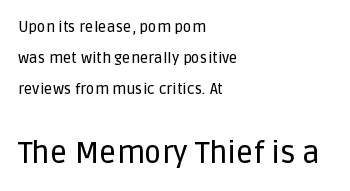
Q: Is the text italic (slanted)? A: No, it is upright.
Q: Is the typeface a serif or a sans-serif typeface? A: Sans-serif.
Q: Is the text underlined? A: No.
Q: How is the paragraph aligned? A: Left-aligned.
Q: Is the spacing between letters normal or unusually wide? A: Normal.
Q: Is the spacing between lines tight, normal or loose? A: Loose.
Q: Which block of text is set in a larger size, the first (top) or the second (bottom)? A: The second (bottom) one.
Q: Width (condensed, normal, or wide)? A: Normal.
Q: Stroke contrast? A: Low.
Q: x-height? A: Large.
Q: Monospaced? A: No.
